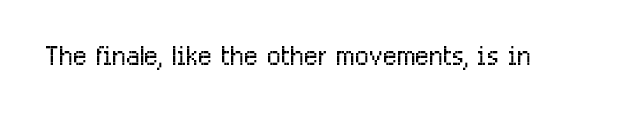
Q: Is the text bold? A: No.
Q: Is the text italic (slanted)? A: No, it is upright.
Q: Is the typeface a serif or a sans-serif typeface? A: Sans-serif.
Q: Is the text underlined? A: No.
Q: Is the spacing between letters normal or unusually wide? A: Normal.
Q: Width (condensed, normal, or wide)? A: Condensed.
Q: Stroke contrast? A: Low.
Q: x-height? A: Medium.
Q: Monospaced? A: No.
